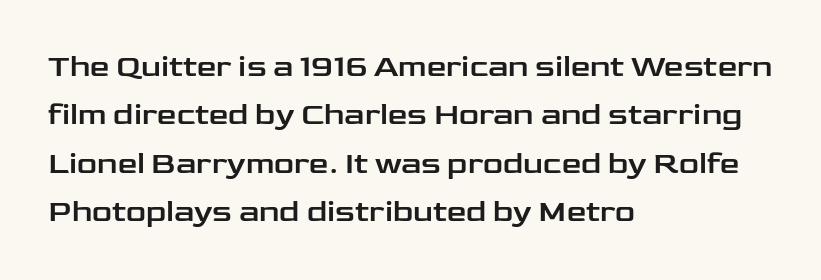
{"serif": "no", "italic": "no", "width": "wide", "stroke_contrast": "low", "x_height": "medium", "monospaced": "no", "underline": "no", "align": "left", "line_spacing": "normal", "line_spacing_ratio": 1.56, "letter_spacing": "normal", "letter_spacing_em": 0.0, "glyph_px": 31}
